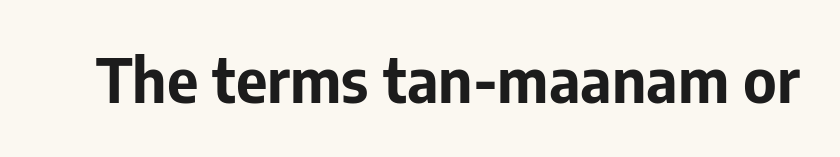
The image shows 61 px bold sans-serif type, upright; set normal letter spacing, not underlined; low stroke contrast and a medium x-height.
